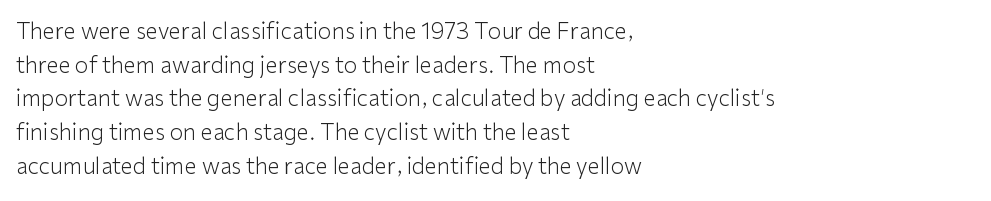
The image shows 22 px text type, upright; set left-aligned, normal line spacing (1.53x), normal letter spacing, not underlined.
